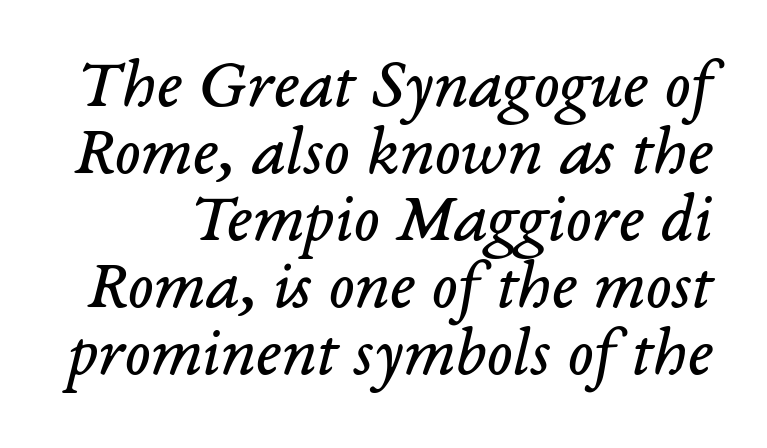
Each word holds together tightly as a unit, with standard inter-letter gaps. The passage shown leans; its letterforms are oblique. These lines are rendered in a variable-pitch font. Descender tails drop into unmarked territory.
